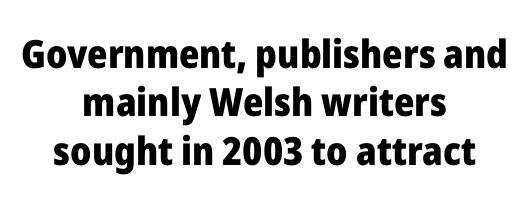
{"serif": "no", "italic": "no", "bold": "yes", "weight": "heavy", "width": "normal", "stroke_contrast": "low", "x_height": "medium", "monospaced": "no", "underline": "no", "align": "center", "line_spacing_ratio": 1.24, "letter_spacing": "normal", "letter_spacing_em": 0.0, "glyph_px": 39}
